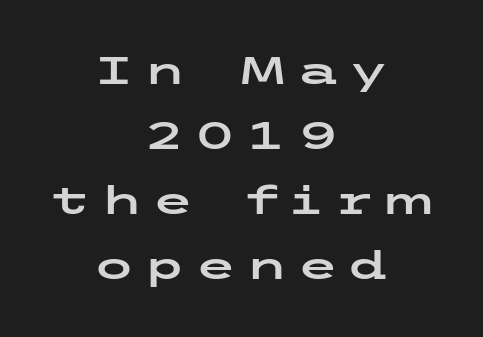
Q: Is the text italic (slanted)? A: No, it is upright.
Q: Is the typeface a serif or a sans-serif typeface? A: Sans-serif.
Q: Is the text underlined? A: No.
Q: How is the paragraph aligned? A: Centered.
Q: Is the spacing between letters normal or unusually wide? A: Unusually wide.
Q: Width (condensed, normal, or wide)? A: Wide.
Q: Stroke contrast? A: Low.
Q: x-height? A: Medium.
